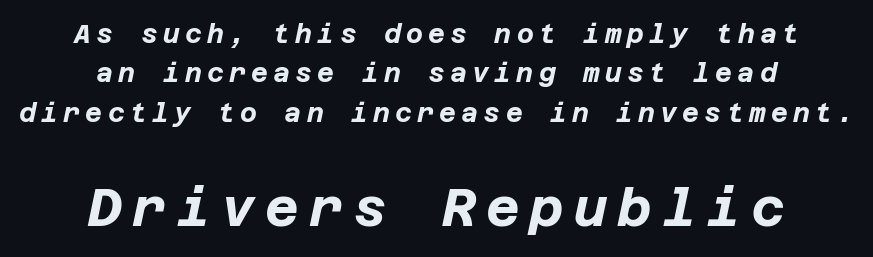
The image shows 52 px bold type, italic (leaning right); set centered, normal line spacing (1.51x), unusually wide letter spacing (+0.2 em), not underlined; the second (bottom) block is 2.0x larger; low stroke contrast and a large x-height.
